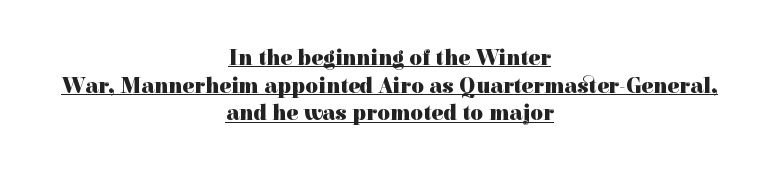
The image shows 22 px bold type, upright; set centered, normal line spacing (1.26x), normal letter spacing, underlined.
